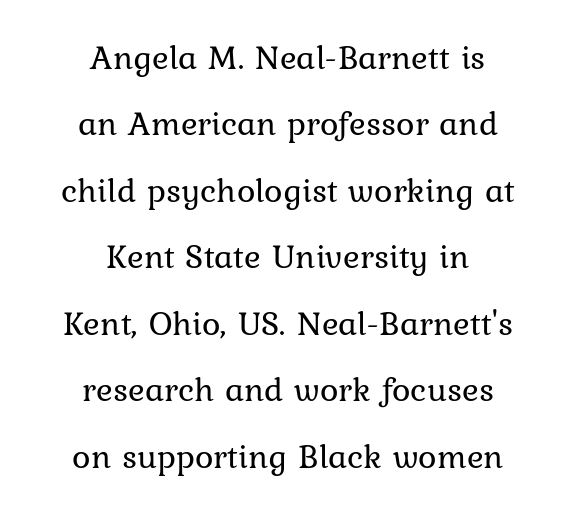
Q: Is the text bold? A: No.
Q: Is the text italic (slanted)? A: No, it is upright.
Q: Is the text underlined? A: No.
Q: How is the paragraph aligned? A: Centered.
Q: Is the spacing between letters normal or unusually wide? A: Normal.
Q: Is the spacing between lines tight, normal or loose? A: Loose.
Q: Width (condensed, normal, or wide)? A: Normal.
Q: Stroke contrast? A: Low.
Q: x-height? A: Medium.
Q: Monospaced? A: No.
